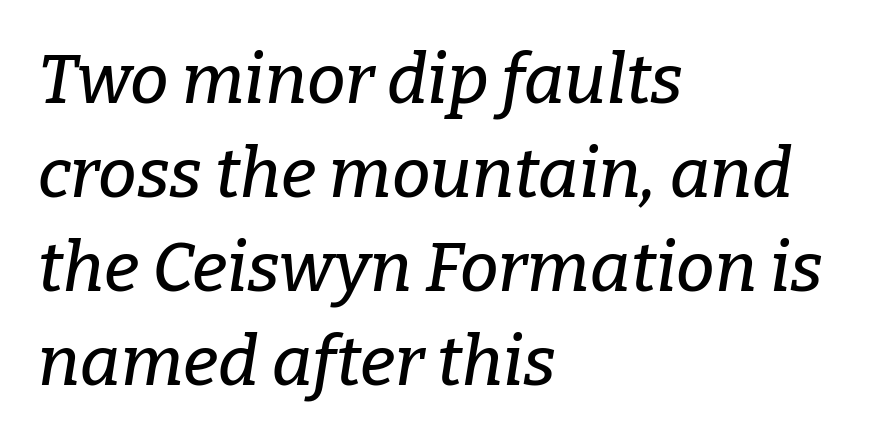
Q: Is the text italic (slanted)? A: Yes, it leans right by about 9 degrees.
Q: Is the typeface a serif or a sans-serif typeface? A: Serif.
Q: Is the text underlined? A: No.
Q: How is the paragraph aligned? A: Left-aligned.
Q: Is the spacing between letters normal or unusually wide? A: Normal.
Q: Is the spacing between lines tight, normal or loose? A: Normal.
Q: Width (condensed, normal, or wide)? A: Normal.
Q: Stroke contrast? A: Low.
Q: x-height? A: Medium.
Q: Monospaced? A: No.
